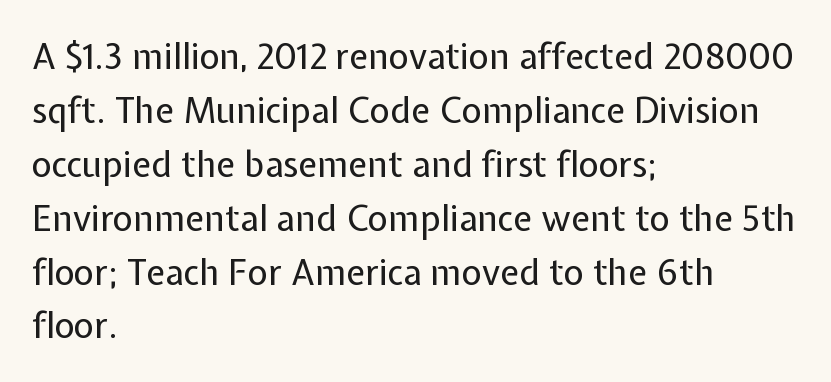
The glyphs are unaccompanied by any horizontal stroke below them. Regarding serifs, this sample does without them. The designer left line spacing at the default. What stands out about the letter spacing? Nothing — it is the standard amount. Each letter keeps its own natural width here, so spacing adapts to shape. These lines stack with their left ends in a neat column.
